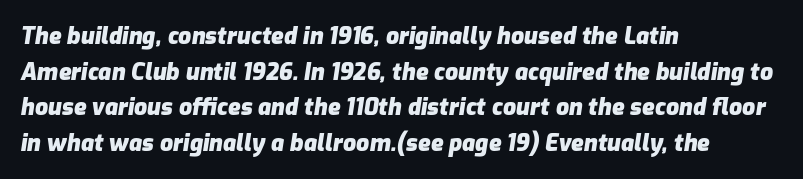
{"italic": "yes", "lean": "right", "slant_degrees": 9, "bold": "yes", "underline": "no", "align": "left", "line_spacing": "normal", "line_spacing_ratio": 1.55, "letter_spacing": "normal", "letter_spacing_em": 0.0, "glyph_px": 23}
